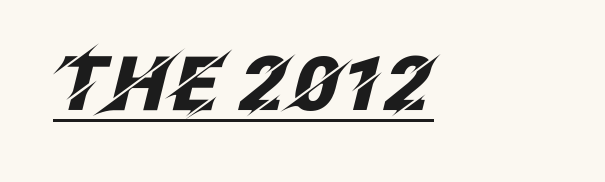
Q: Is the text bold? A: Yes.
Q: Is the text italic (slanted)? A: Yes, it leans right by about 12 degrees.
Q: Is the text underlined? A: Yes.
Q: Is the spacing between letters normal or unusually wide? A: Normal.
Q: Width (condensed, normal, or wide)? A: Normal.
Q: Stroke contrast? A: Low.
Q: x-height? A: Large.
Q: Monospaced? A: No.
